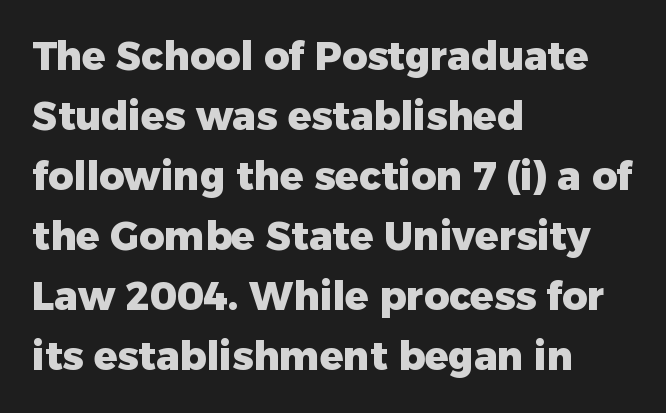
{"serif": "no", "italic": "no", "bold": "yes", "weight": "heavy", "width": "normal", "stroke_contrast": "low", "x_height": "medium", "monospaced": "no", "underline": "no", "align": "left", "line_spacing": "normal", "line_spacing_ratio": 1.54, "letter_spacing": "normal", "letter_spacing_em": 0.0, "glyph_px": 39}
